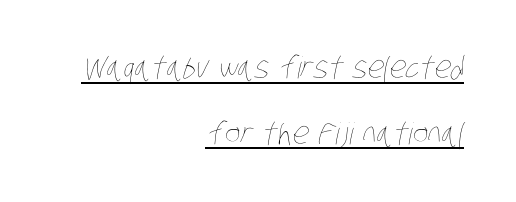
{"bold": "no", "weight": "thin", "width": "condensed", "stroke_contrast": "low", "x_height": "large", "monospaced": "no", "underline": "yes", "align": "right", "line_spacing": "loose", "line_spacing_ratio": 2.19, "letter_spacing": "normal", "letter_spacing_em": 0.0, "glyph_px": 30}
